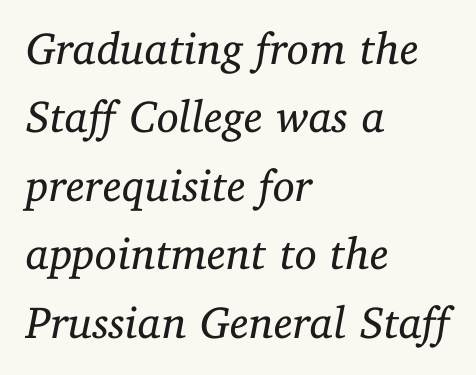
The image shows 45 px regular-weight serif type, italic (leaning right); set left-aligned, normal line spacing (1.52x), normal letter spacing, not underlined; low stroke contrast and a medium x-height.
